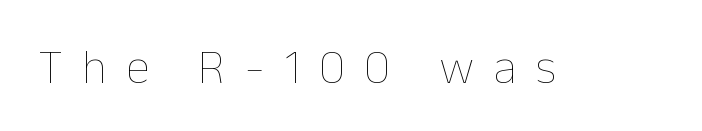
Q: Is the text bold? A: No.
Q: Is the text italic (slanted)? A: No, it is upright.
Q: Is the text underlined? A: No.
Q: Is the spacing between letters normal or unusually wide? A: Unusually wide.
Q: Width (condensed, normal, or wide)? A: Normal.
Q: Stroke contrast? A: Low.
Q: x-height? A: Medium.
Q: Monospaced? A: No.
